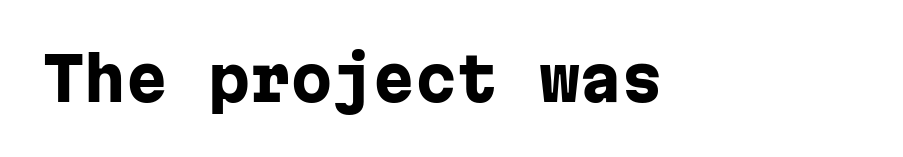
The image shows 59 px heavy sans-serif type, upright, monospaced; set normal letter spacing, not underlined; low stroke contrast and a medium x-height.
